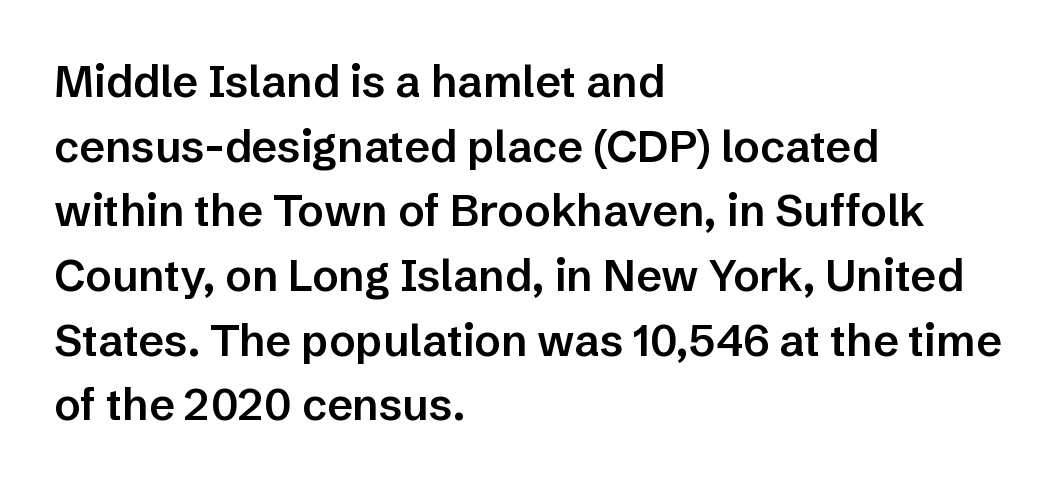
The image shows 44 px semibold sans-serif type, upright; set left-aligned, normal line spacing (1.47x), normal letter spacing, not underlined; low stroke contrast and a medium x-height.
